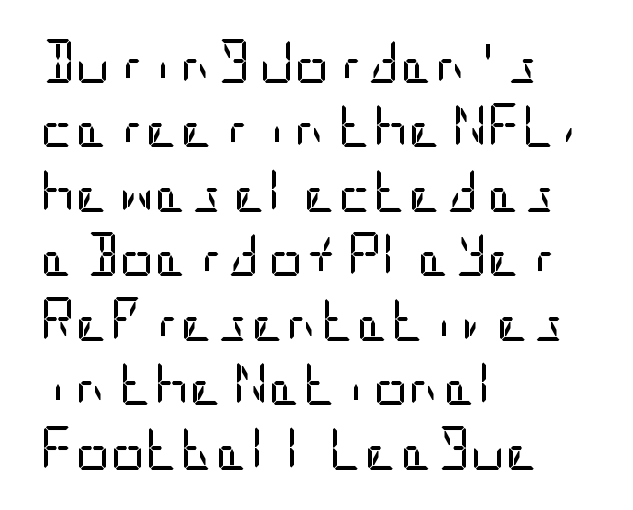
A roman cut, with each character standing at attention. No heavy texture on the line: the type isn't bold. Every row of glyphs begins at an identical x-position on the left. Leading: standard. Any mark beneath the type? The region is blank.
